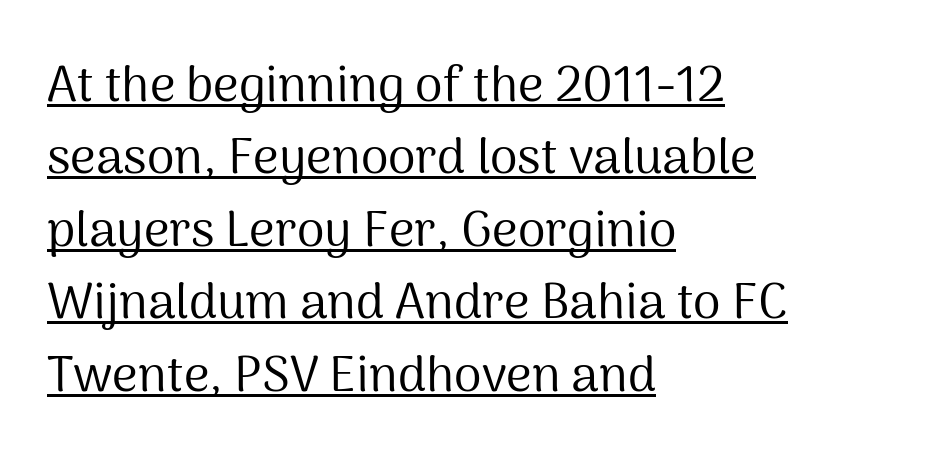
Nobody touched the tracking dial on this one. Has an underline been added? It has. The letters carry no serifs — their stems end cleanly without finishing strokes. Weight class: somewhere from thin through regular. The paragraph has a hard left edge and a soft right edge.
